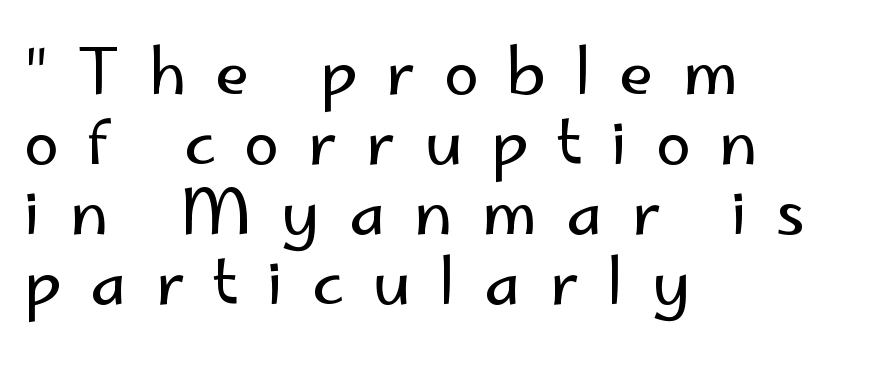
Q: Is the text bold? A: No.
Q: Is the text italic (slanted)? A: No, it is upright.
Q: Is the typeface a serif or a sans-serif typeface? A: Sans-serif.
Q: Is the text underlined? A: No.
Q: How is the paragraph aligned? A: Left-aligned.
Q: Is the spacing between letters normal or unusually wide? A: Unusually wide.
Q: Is the spacing between lines tight, normal or loose? A: Tight.
Q: Width (condensed, normal, or wide)? A: Normal.
Q: Stroke contrast? A: Low.
Q: x-height? A: Small.
Q: Monospaced? A: No.
